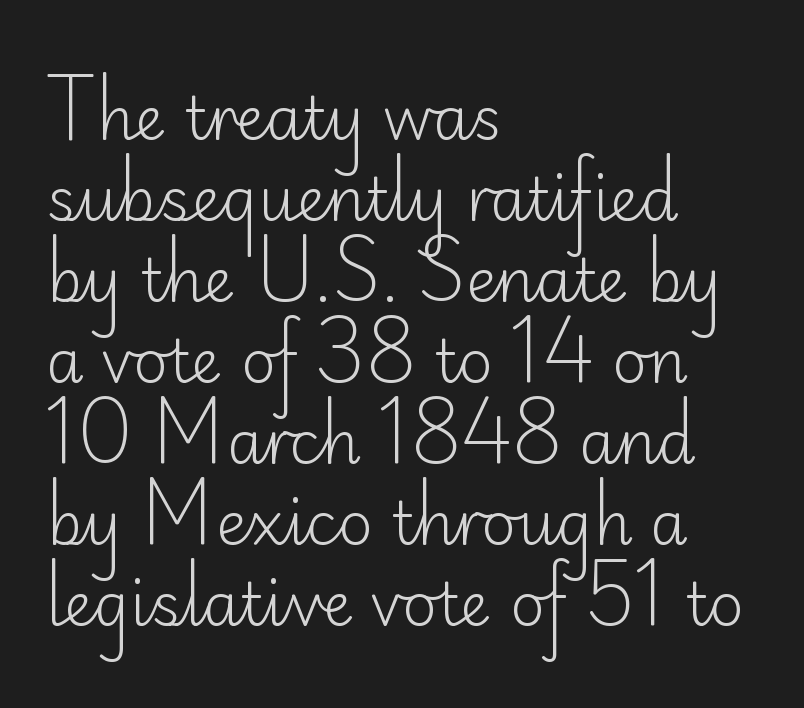
{"serif": "no", "italic": "no", "bold": "no", "weight": "light", "width": "normal", "stroke_contrast": "low", "x_height": "small", "monospaced": "no", "underline": "no", "align": "left", "line_spacing": "normal", "line_spacing_ratio": 1.35, "letter_spacing": "normal", "letter_spacing_em": 0.0, "glyph_px": 60}
